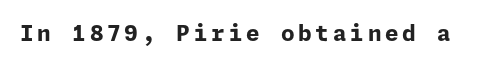
Q: Is the text bold? A: Yes.
Q: Is the text italic (slanted)? A: No, it is upright.
Q: Is the text underlined? A: No.
